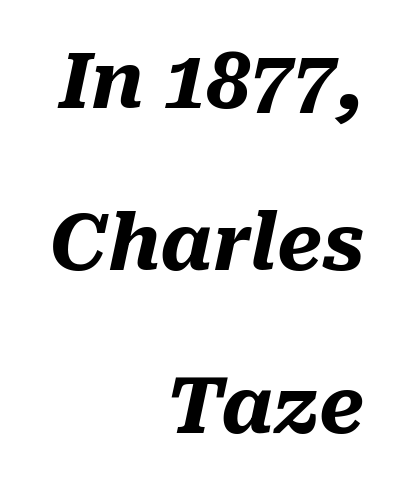
Q: Is the text bold? A: Yes.
Q: Is the text italic (slanted)? A: Yes, it leans right by about 10 degrees.
Q: Is the text underlined? A: No.
Q: How is the paragraph aligned? A: Right-aligned.
Q: Is the spacing between letters normal or unusually wide? A: Normal.
Q: Is the spacing between lines tight, normal or loose? A: Loose.
Q: Width (condensed, normal, or wide)? A: Normal.
Q: Stroke contrast? A: Medium.
Q: x-height? A: Medium.
Q: Monospaced? A: No.
